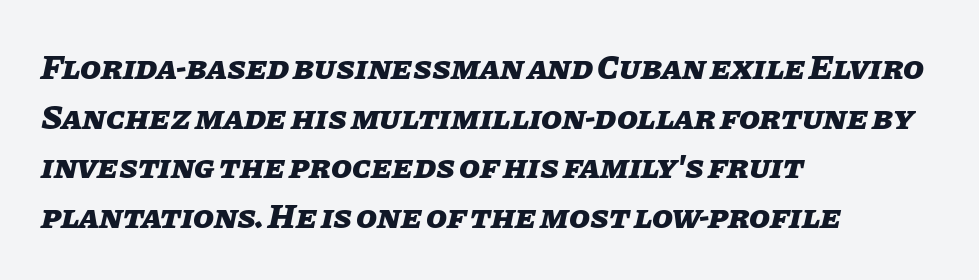
Q: Is the text bold? A: Yes.
Q: Is the text italic (slanted)? A: Yes, it leans right by about 11 degrees.
Q: Is the text underlined? A: No.
Q: How is the paragraph aligned? A: Left-aligned.
Q: Is the spacing between letters normal or unusually wide? A: Normal.
Q: Is the spacing between lines tight, normal or loose? A: Normal.
Q: Width (condensed, normal, or wide)? A: Normal.
Q: Stroke contrast? A: Low.
Q: x-height? A: Large.
Q: Monospaced? A: No.
